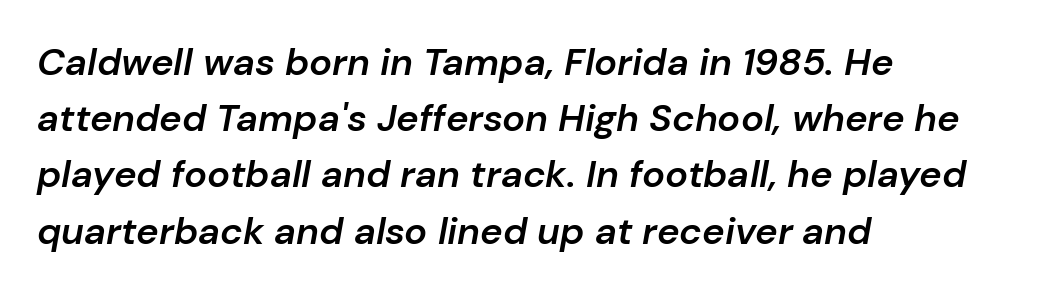
Q: Is the text bold? A: Semi-bold.
Q: Is the text italic (slanted)? A: Yes, it leans right by about 10 degrees.
Q: Is the text underlined? A: No.
Q: How is the paragraph aligned? A: Left-aligned.
Q: Is the spacing between letters normal or unusually wide? A: Normal.
Q: Is the spacing between lines tight, normal or loose? A: Normal.
Q: Width (condensed, normal, or wide)? A: Normal.
Q: Stroke contrast? A: Low.
Q: x-height? A: Medium.
Q: Monospaced? A: No.
